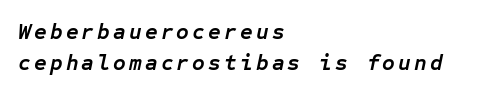
Q: Is the text bold? A: Yes.
Q: Is the text italic (slanted)? A: Yes, it leans right by about 12 degrees.
Q: Is the text underlined? A: No.
Q: How is the paragraph aligned? A: Left-aligned.
Q: Is the spacing between lines tight, normal or loose? A: Normal.
